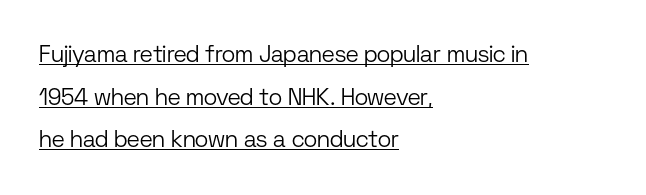
Weight: regular or lighter. Letter spacing: default. Underlined type. Quick note: not italic, upright. A classic flush-left, rag-right setting is used for this passage.
